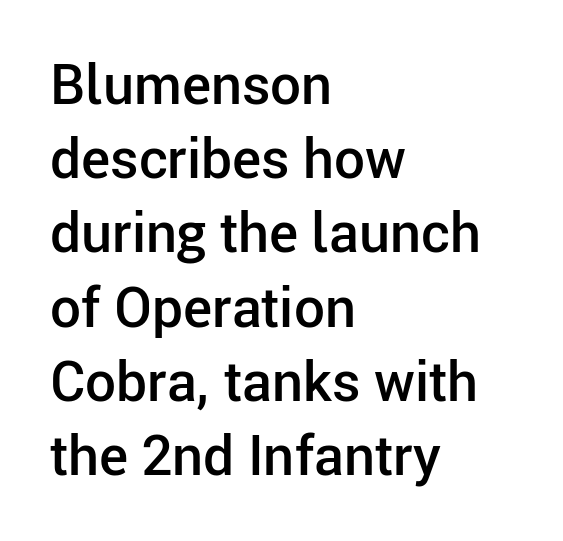
Q: Is the text bold? A: Semi-bold.
Q: Is the text italic (slanted)? A: No, it is upright.
Q: Is the typeface a serif or a sans-serif typeface? A: Sans-serif.
Q: Is the text underlined? A: No.
Q: How is the paragraph aligned? A: Left-aligned.
Q: Is the spacing between letters normal or unusually wide? A: Normal.
Q: Is the spacing between lines tight, normal or loose? A: Normal.
Q: Width (condensed, normal, or wide)? A: Normal.
Q: Stroke contrast? A: Low.
Q: x-height? A: Medium.
Q: Monospaced? A: No.
